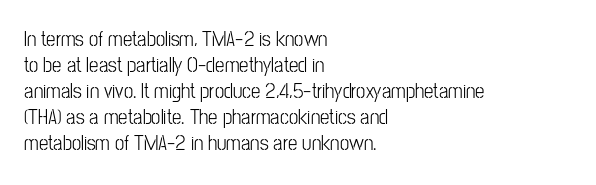
{"italic": "no", "underline": "no", "align": "left", "line_spacing_ratio": 1.24, "letter_spacing": "normal", "letter_spacing_em": 0.0, "glyph_px": 21}
